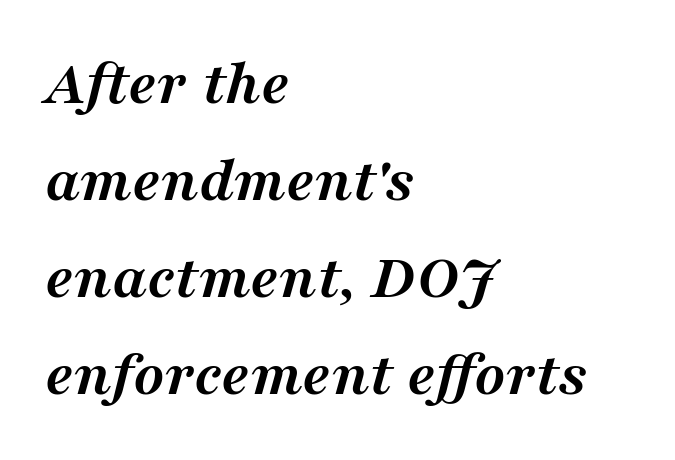
The image shows 65 px semibold serif type, italic (leaning right); set left-aligned, normal line spacing (1.49x), normal letter spacing, not underlined; medium stroke contrast and a medium x-height.
